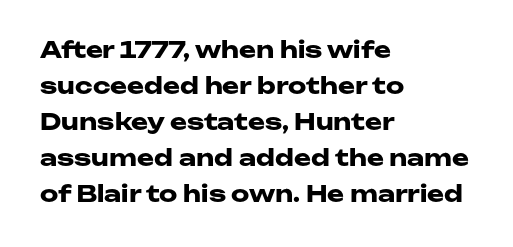
Q: Is the text bold? A: Yes.
Q: Is the text italic (slanted)? A: No, it is upright.
Q: Is the text underlined? A: No.
Q: How is the paragraph aligned? A: Left-aligned.
Q: Is the spacing between letters normal or unusually wide? A: Normal.
Q: Is the spacing between lines tight, normal or loose? A: Normal.
